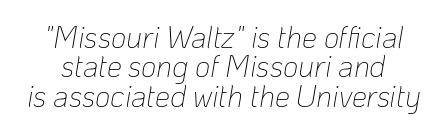
Q: Is the text bold? A: No.
Q: Is the text italic (slanted)? A: Yes, it leans right by about 10 degrees.
Q: Is the text underlined? A: No.
Q: Is the spacing between letters normal or unusually wide? A: Normal.
Q: Is the spacing between lines tight, normal or loose? A: Tight.
Q: Width (condensed, normal, or wide)? A: Normal.
Q: Stroke contrast? A: Low.
Q: x-height? A: Medium.
Q: Monospaced? A: No.
